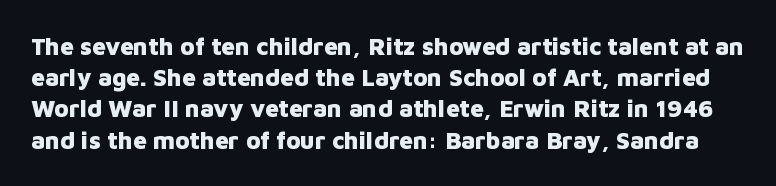
Compared with an ordinary text face, these strokes are far heavier — a full bold. Rows of type keep a routine distance in the vertical direction. Honestly, there is no underline to notice here at all. Posture: straight, roman, zero tilt.
